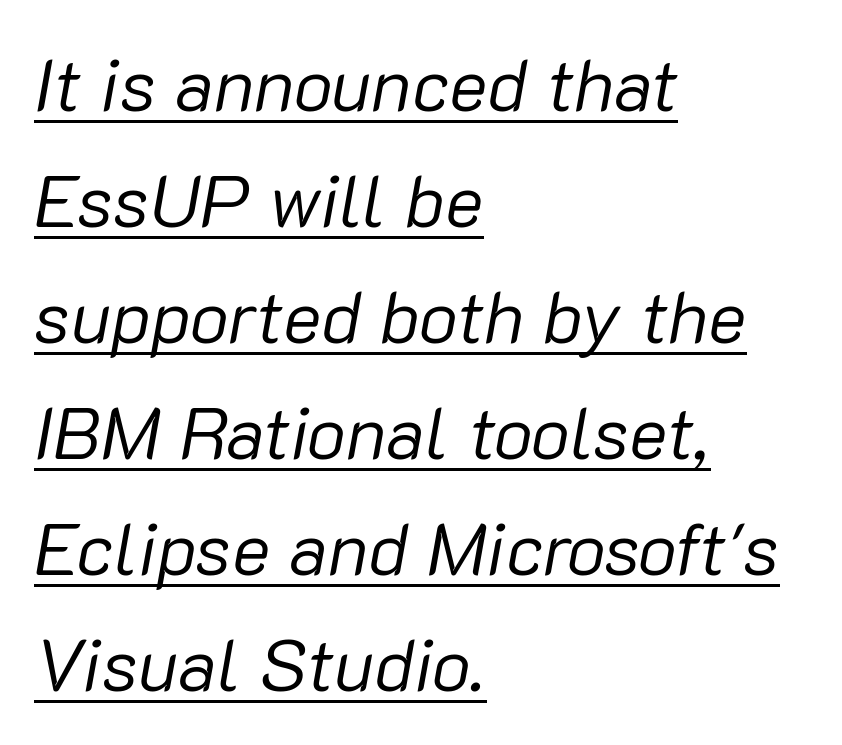
Each word holds together tightly as a unit, with standard inter-letter gaps. Line beginnings align vertically; line endings do not. The space between consecutive lines is moderate. A typesetter would call this proportional, since set widths differ per character.
